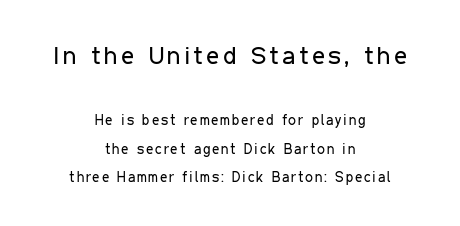
{"italic": "no", "bold": "no", "underline": "no", "align": "center", "line_spacing": "loose", "line_spacing_ratio": 2.04, "larger_block": "first", "size_ratio": 1.79, "glyph_px": 25}
